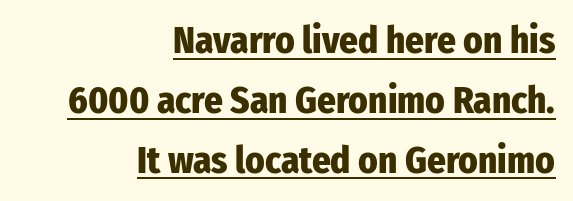
Q: Is the text bold? A: Yes.
Q: Is the text italic (slanted)? A: No, it is upright.
Q: Is the typeface a serif or a sans-serif typeface? A: Sans-serif.
Q: Is the text underlined? A: Yes.
Q: How is the paragraph aligned? A: Right-aligned.
Q: Is the spacing between letters normal or unusually wide? A: Normal.
Q: Is the spacing between lines tight, normal or loose? A: Normal.
Q: Width (condensed, normal, or wide)? A: Condensed.
Q: Stroke contrast? A: Low.
Q: x-height? A: Medium.
Q: Monospaced? A: No.
